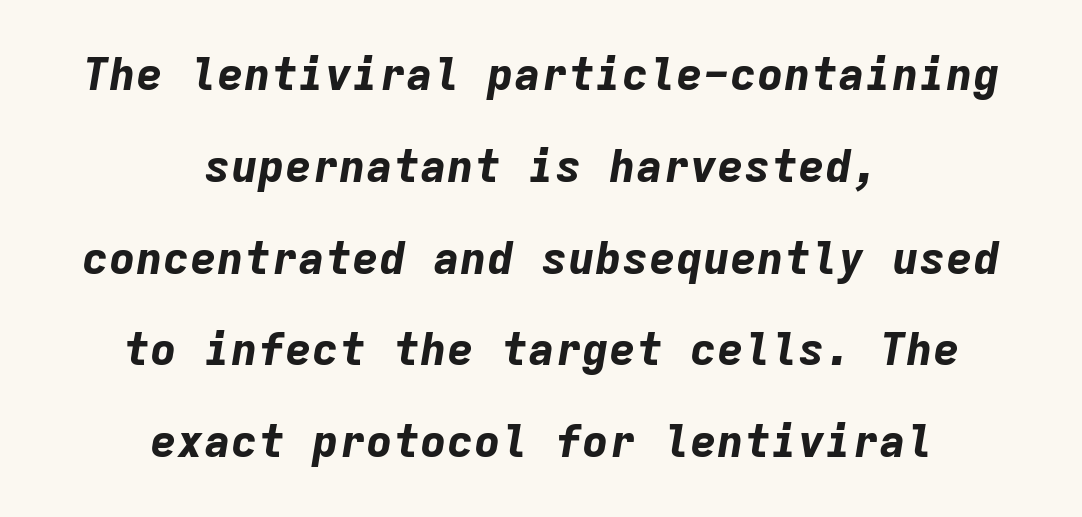
If you folded the block vertically in half, each line would mirror itself in length. Does the leading feel generous? Absolutely, it's lavish. Emphasis by weight is at full strength: bold. Notice how the stems are inclined rather than vertical — that's the hallmark of italics. Check under the words: just untouched page.
